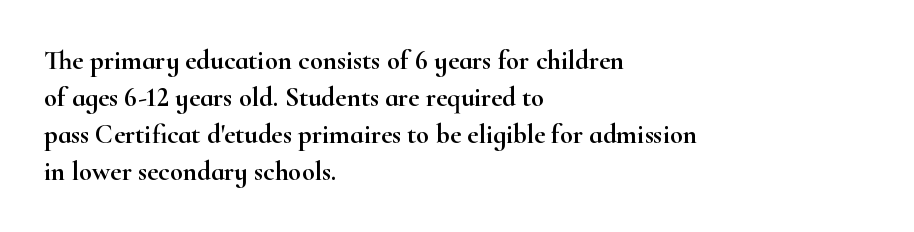
A typesetter would call this zero additional tracking. Notice how descenders clear the ascenders below comfortably — that's standard leading. Ordinary non-slanted type is in use. Letters rest on an invisible, unmarked baseline.
